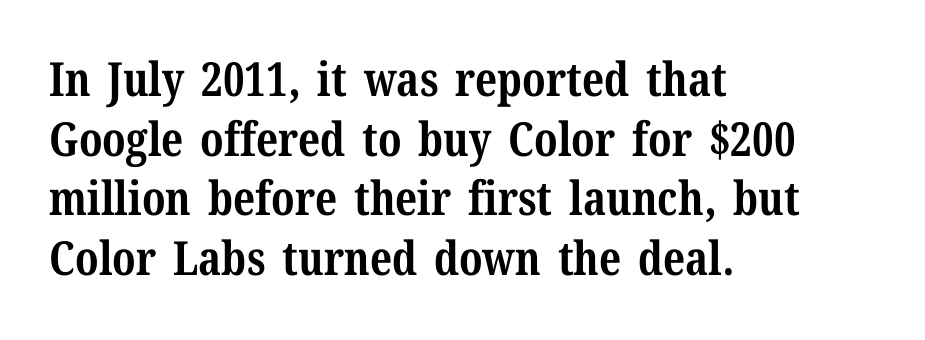
The image shows 47 px bold serif type, upright; set left-aligned, normal line spacing (1.27x), normal letter spacing, not underlined; medium stroke contrast and a medium x-height.
